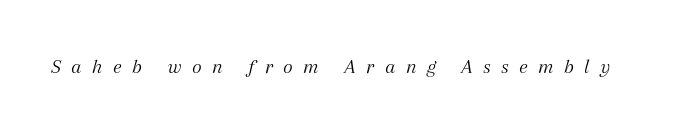
Q: Is the text bold? A: No.
Q: Is the text italic (slanted)? A: Yes, it leans right by about 12 degrees.
Q: Is the text underlined? A: No.
Q: Is the spacing between letters normal or unusually wide? A: Unusually wide.
